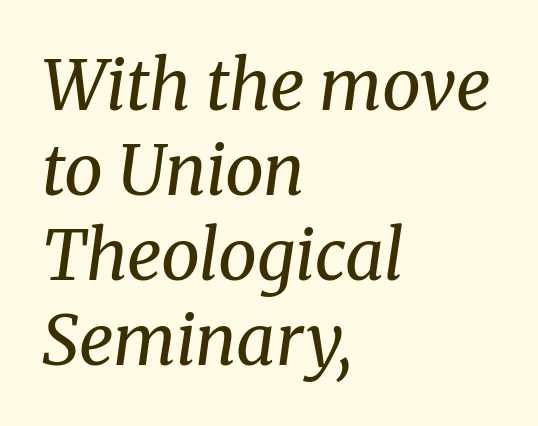
Q: Is the text bold? A: No.
Q: Is the text italic (slanted)? A: Yes, it leans right by about 8 degrees.
Q: Is the typeface a serif or a sans-serif typeface? A: Serif.
Q: Is the text underlined? A: No.
Q: How is the paragraph aligned? A: Left-aligned.
Q: Is the spacing between letters normal or unusually wide? A: Normal.
Q: Width (condensed, normal, or wide)? A: Normal.
Q: Stroke contrast? A: Medium.
Q: x-height? A: Medium.
Q: Monospaced? A: No.
